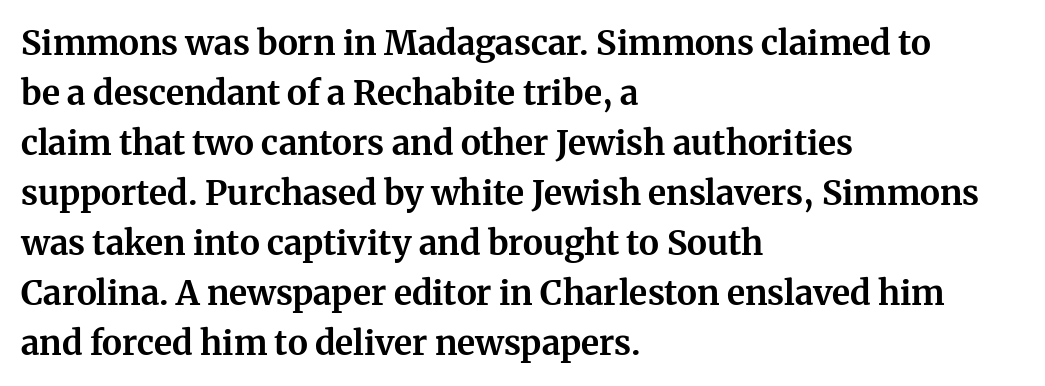
{"serif": "yes", "italic": "no", "bold": "yes", "weight": "bold", "width": "normal", "stroke_contrast": "medium", "x_height": "medium", "monospaced": "no", "underline": "no", "align": "left", "line_spacing": "normal", "line_spacing_ratio": 1.47, "letter_spacing": "normal", "letter_spacing_em": 0.0, "glyph_px": 34}
